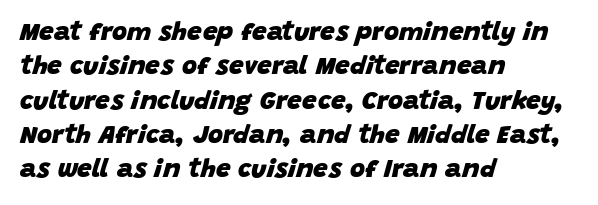
The image shows 26 px bold type, italic (leaning right); set left-aligned, normal line spacing (1.32x), normal letter spacing, not underlined.
